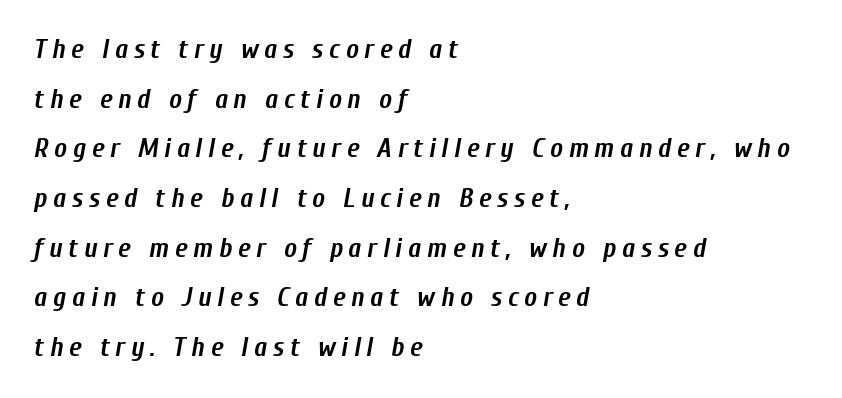
{"italic": "yes", "lean": "right", "slant_degrees": 10, "bold": "yes", "underline": "no", "align": "left", "line_spacing_ratio": 1.84, "letter_spacing": "wide", "letter_spacing_em": 0.21, "glyph_px": 27}
